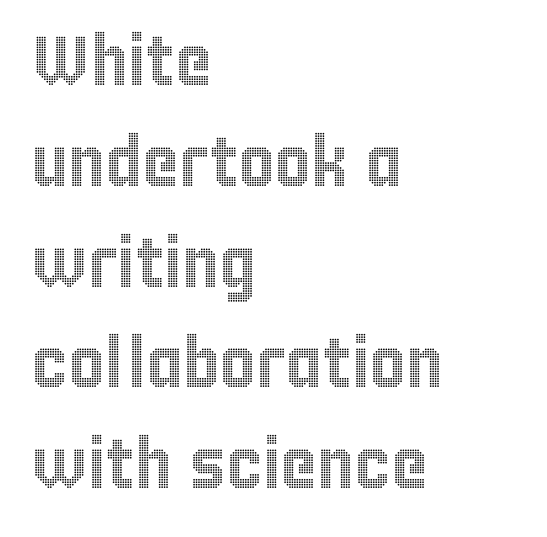
{"italic": "no", "width": "condensed", "x_height": "large", "monospaced": "no", "underline": "no", "align": "left", "line_spacing": "normal", "line_spacing_ratio": 1.44, "letter_spacing": "normal", "letter_spacing_em": 0.0, "glyph_px": 70}
